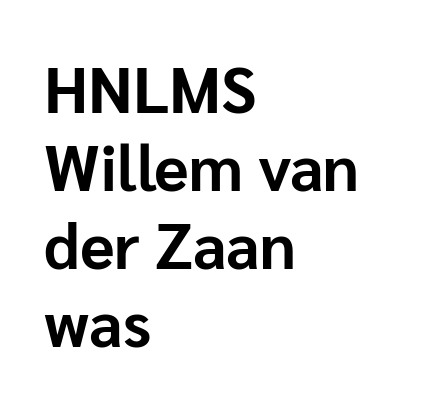
The image shows 64 px bold sans-serif type, upright; set left-aligned, line spacing 1.22x, normal letter spacing, not underlined; low stroke contrast and a medium x-height.
